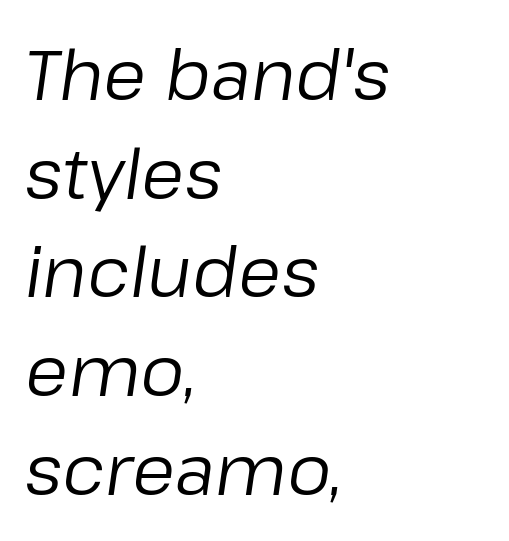
{"italic": "yes", "lean": "right", "slant_degrees": 8, "bold": "no", "weight": "regular", "width": "normal", "stroke_contrast": "low", "x_height": "medium", "monospaced": "no", "underline": "no", "align": "left", "line_spacing": "normal", "line_spacing_ratio": 1.41, "letter_spacing": "normal", "letter_spacing_em": 0.0, "glyph_px": 70}
